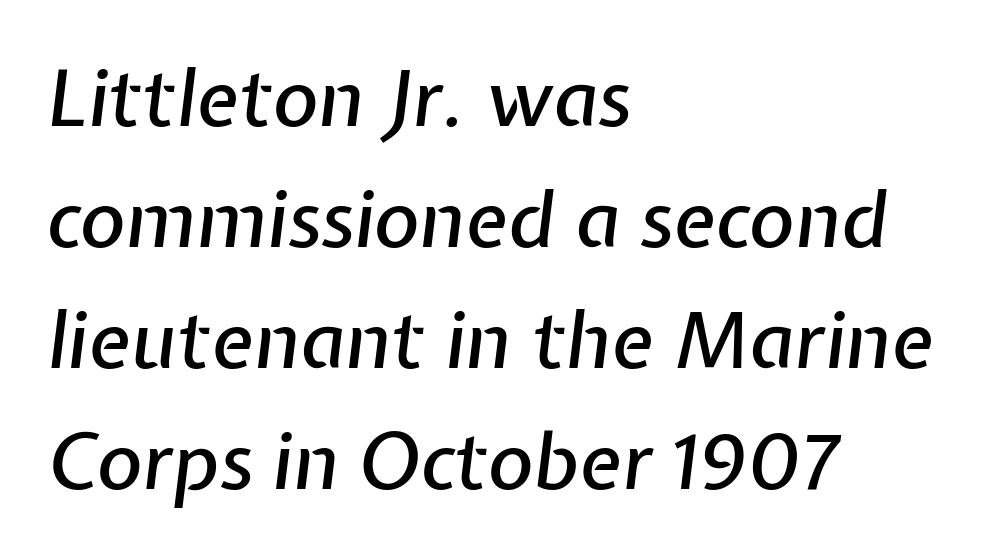
Q: Is the text italic (slanted)? A: Yes, it leans right by about 7 degrees.
Q: Is the text underlined? A: No.
Q: How is the paragraph aligned? A: Left-aligned.
Q: Is the spacing between letters normal or unusually wide? A: Normal.
Q: Is the spacing between lines tight, normal or loose? A: Normal.
Q: Width (condensed, normal, or wide)? A: Normal.
Q: Stroke contrast? A: Low.
Q: x-height? A: Medium.
Q: Monospaced? A: No.
